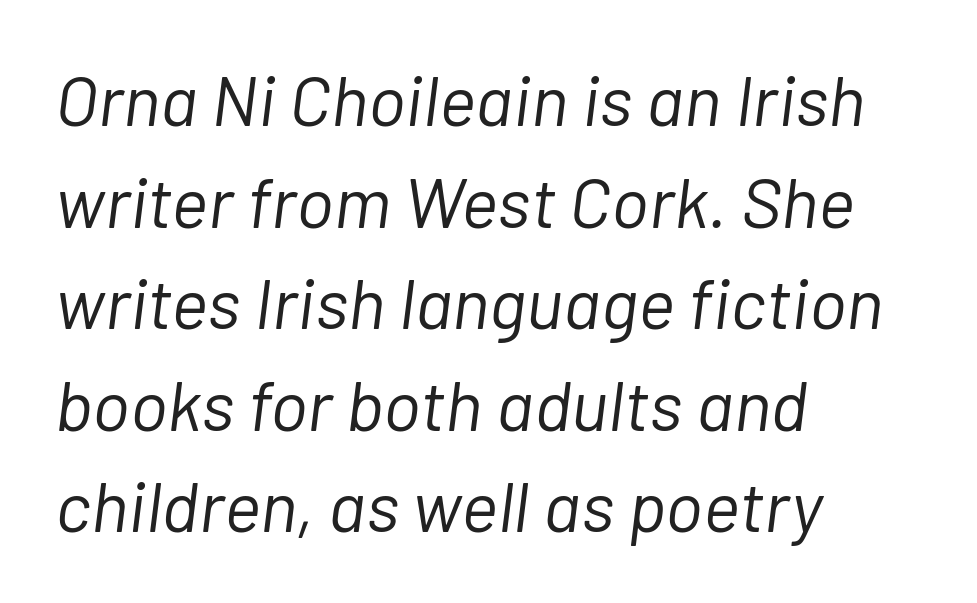
Q: Is the text bold? A: No.
Q: Is the text italic (slanted)? A: Yes, it leans right by about 7 degrees.
Q: Is the text underlined? A: No.
Q: How is the paragraph aligned? A: Left-aligned.
Q: Is the spacing between letters normal or unusually wide? A: Normal.
Q: Is the spacing between lines tight, normal or loose? A: Normal.
Q: Width (condensed, normal, or wide)? A: Normal.
Q: Stroke contrast? A: Low.
Q: x-height? A: Medium.
Q: Monospaced? A: No.
